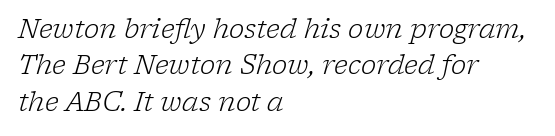
The image shows 26 px text type, italic (leaning right); set left-aligned, normal line spacing (1.4x), normal letter spacing, not underlined.
